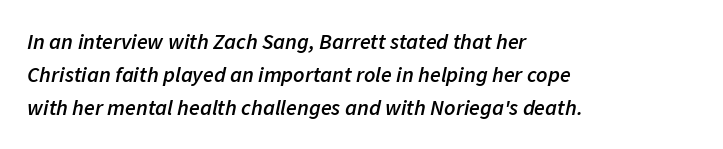
{"italic": "yes", "lean": "right", "slant_degrees": 11, "bold": "semi", "underline": "no", "align": "left", "line_spacing": "normal", "line_spacing_ratio": 1.51, "letter_spacing": "normal", "letter_spacing_em": 0.0, "glyph_px": 22}
